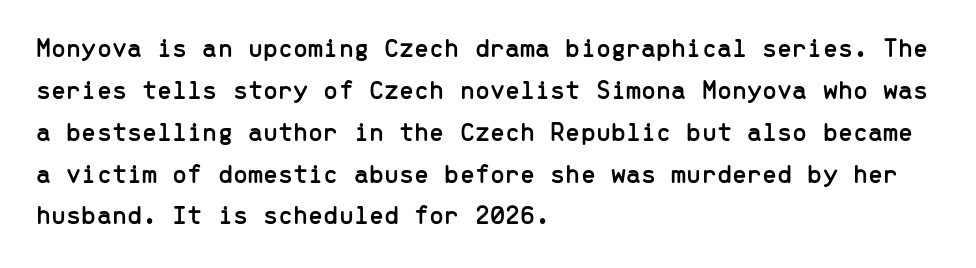
Q: Is the text italic (slanted)? A: No, it is upright.
Q: Is the text underlined? A: No.
Q: How is the paragraph aligned? A: Left-aligned.
Q: Is the spacing between letters normal or unusually wide? A: Normal.
Q: Is the spacing between lines tight, normal or loose? A: Normal.
